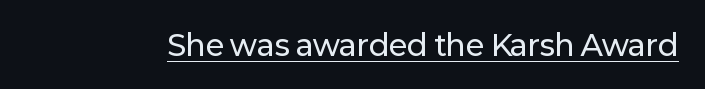
{"serif": "no", "italic": "no", "width": "normal", "stroke_contrast": "low", "x_height": "medium", "monospaced": "no", "underline": "yes", "letter_spacing": "normal", "letter_spacing_em": 0.0, "glyph_px": 29}
